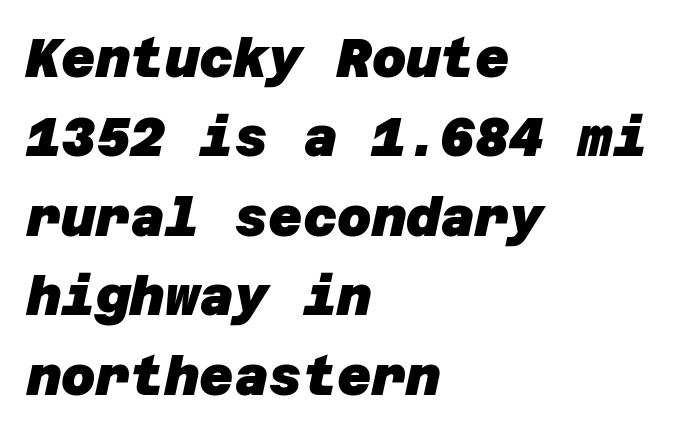
{"serif": "no", "bold": "yes", "weight": "heavy", "width": "normal", "stroke_contrast": "low", "x_height": "large", "underline": "no", "align": "left", "line_spacing": "normal", "line_spacing_ratio": 1.5, "letter_spacing": "normal", "letter_spacing_em": 0.0, "glyph_px": 53}
